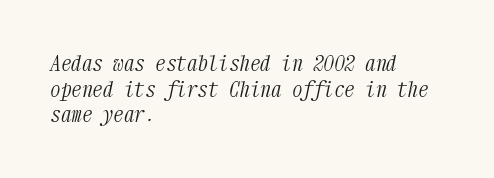
Q: Is the text bold? A: No.
Q: Is the text italic (slanted)? A: Yes, it leans right by about 12 degrees.
Q: Is the text underlined? A: No.
Q: How is the paragraph aligned? A: Left-aligned.
Q: Is the spacing between letters normal or unusually wide? A: Normal.
